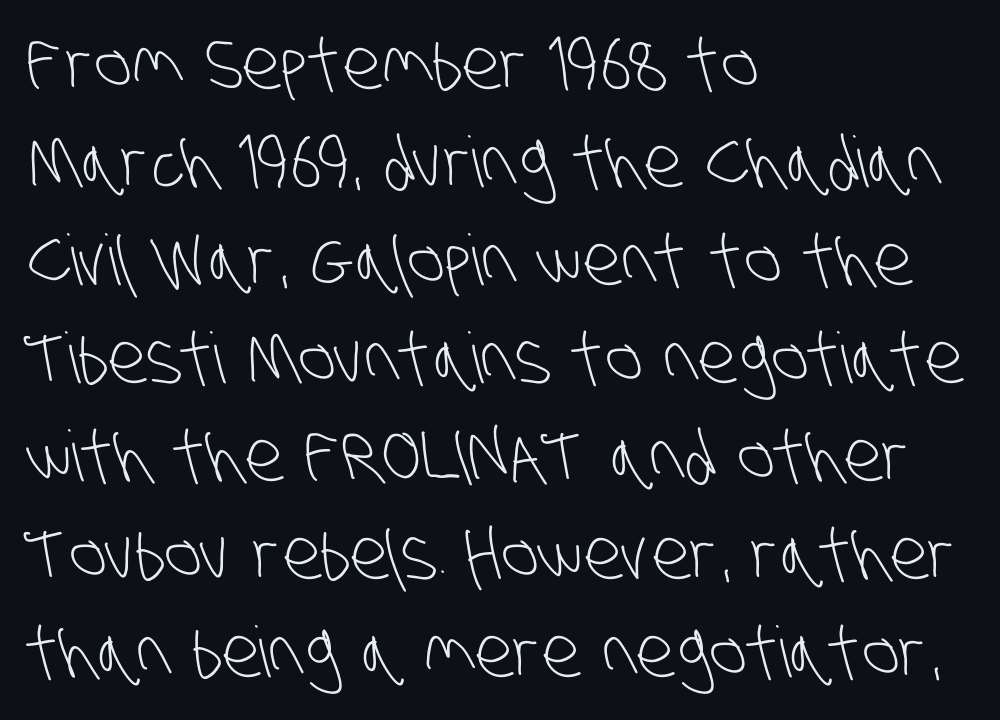
{"serif": "no", "bold": "no", "weight": "light", "width": "condensed", "stroke_contrast": "low", "x_height": "large", "monospaced": "no", "underline": "no", "align": "left", "line_spacing": "normal", "line_spacing_ratio": 1.4, "letter_spacing": "normal", "letter_spacing_em": 0.0, "glyph_px": 70}
